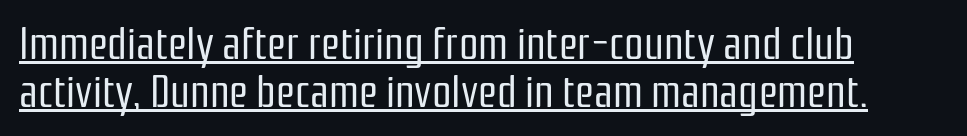
Q: Is the text bold? A: No.
Q: Is the text italic (slanted)? A: No, it is upright.
Q: Is the typeface a serif or a sans-serif typeface? A: Sans-serif.
Q: Is the text underlined? A: Yes.
Q: How is the paragraph aligned? A: Left-aligned.
Q: Is the spacing between letters normal or unusually wide? A: Normal.
Q: Is the spacing between lines tight, normal or loose? A: Tight.
Q: Width (condensed, normal, or wide)? A: Condensed.
Q: Stroke contrast? A: Low.
Q: x-height? A: Medium.
Q: Monospaced? A: No.
